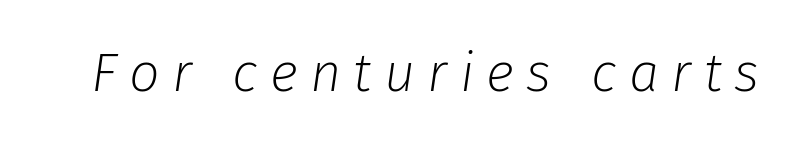
The image shows 54 px light type, italic (leaning right); set unusually wide letter spacing (+0.23 em), not underlined; low stroke contrast and a medium x-height.
